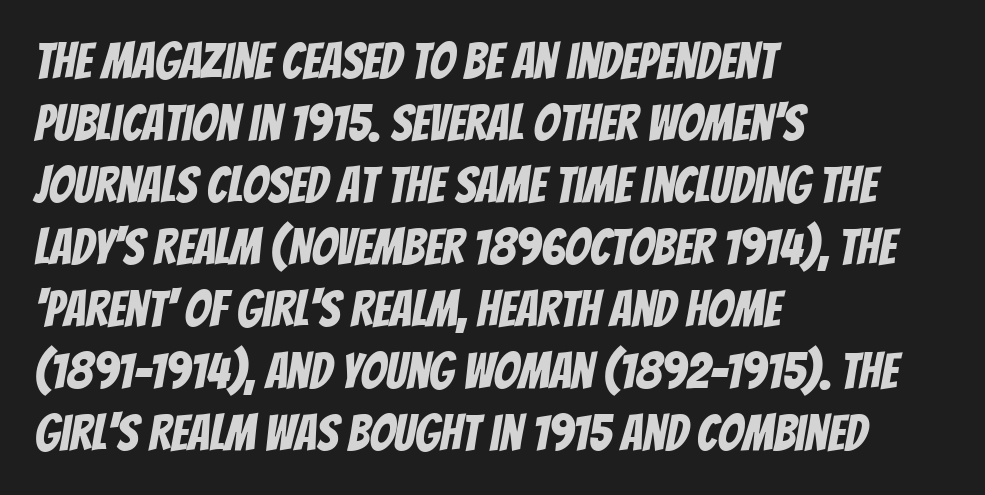
Reading down the block, your eye returns to a fixed left position each line. Serif or sans? Sans — the stroke terminals are bare. A typesetter would call this zero additional tracking. Words float on clear page, feet unadorned. Note the varied advance widths — an 'i' is clearly narrower than an 'm'.
